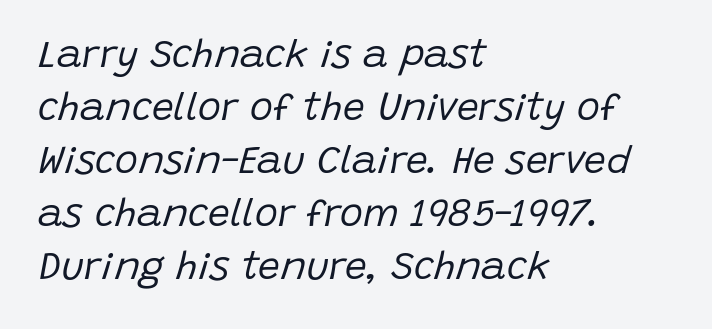
The image shows 39 px regular-weight type, italic (leaning right); set left-aligned, normal line spacing (1.36x), normal letter spacing, not underlined; low stroke contrast and a large x-height.
